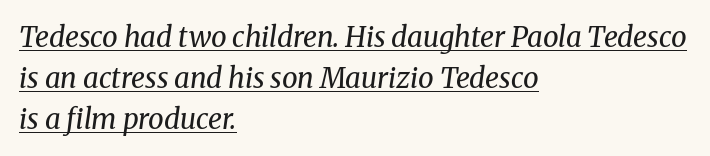
Q: Is the text bold? A: No.
Q: Is the text italic (slanted)? A: Yes, it leans right by about 8 degrees.
Q: Is the typeface a serif or a sans-serif typeface? A: Serif.
Q: Is the text underlined? A: Yes.
Q: How is the paragraph aligned? A: Left-aligned.
Q: Is the spacing between letters normal or unusually wide? A: Normal.
Q: Is the spacing between lines tight, normal or loose? A: Normal.
Q: Width (condensed, normal, or wide)? A: Normal.
Q: Stroke contrast? A: Medium.
Q: x-height? A: Medium.
Q: Monospaced? A: No.
